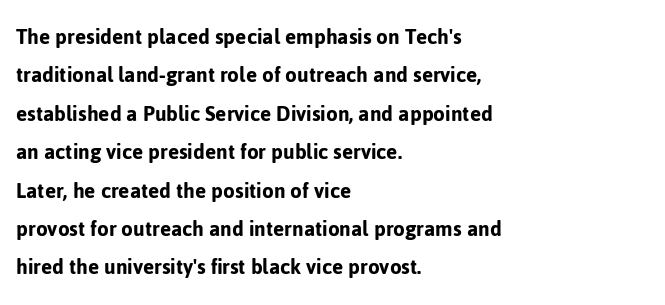
How would I describe the line gaps? Plain and ordinary. Teacher's note: observe the even left margin — that is flush-left alignment. Decoration check: the copy has no underline. Characters follow at the spacing the type designer built in. Is there any slant? The stems are plumb.
